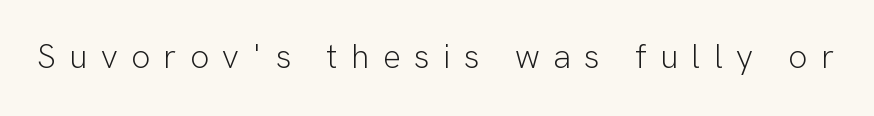
Think of a printed novel: that variable character pitch is what you see here. Characters follow at a spacing far wider than the type designer built in. Think standard paragraph weight, or any step lighter than that. You can tell it's not italic because the verticals are truly vertical. Font category for this specimen: sans-serif.
